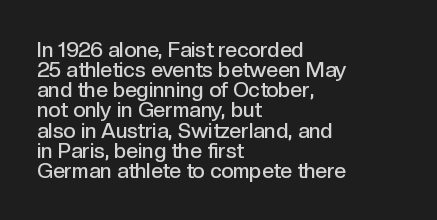
The image shows 21 px text type, upright; set left-aligned, tight line spacing (0.96x), normal letter spacing, not underlined.
